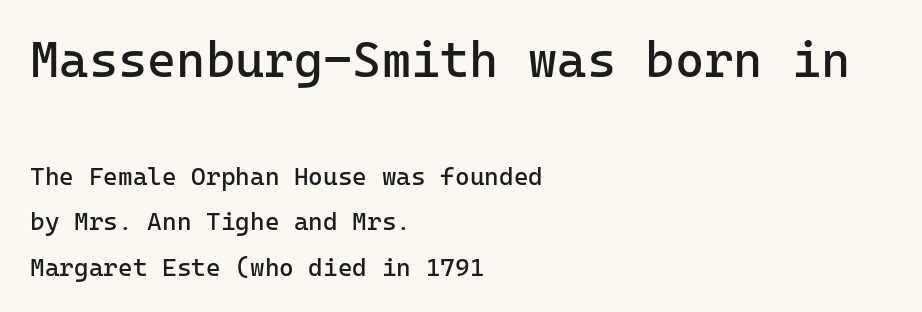
Stems and bowls with no extra thickness — not bold. Letter spacing: default. Check where the strokes stop: nothing finishes them off — pure sans. Notice how the stems are strictly vertical — no italics here.
